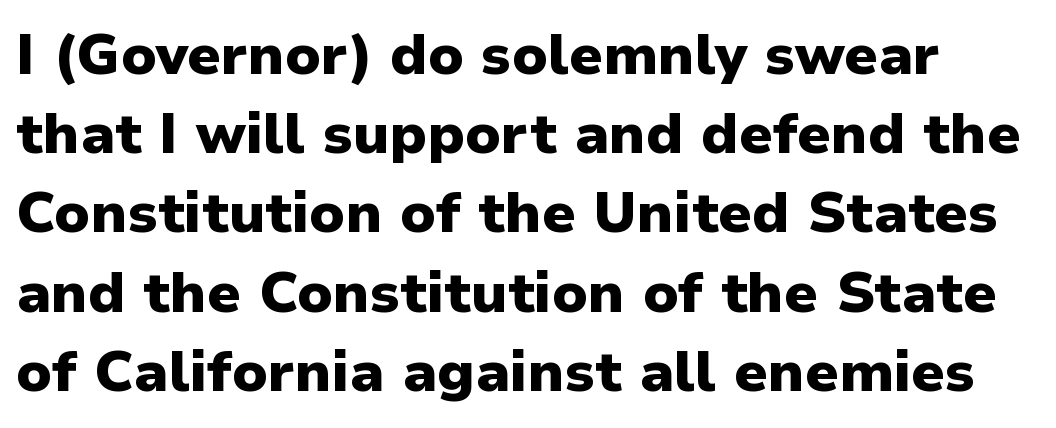
The image shows 57 px heavy sans-serif type, upright; set normal line spacing (1.39x), normal letter spacing, not underlined; low stroke contrast and a medium x-height.
